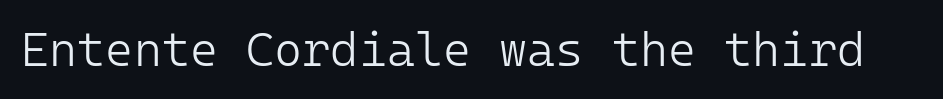
Q: Is the text bold? A: No.
Q: Is the text italic (slanted)? A: No, it is upright.
Q: Is the typeface a serif or a sans-serif typeface? A: Sans-serif.
Q: Is the text underlined? A: No.
Q: Is the spacing between letters normal or unusually wide? A: Normal.
Q: Width (condensed, normal, or wide)? A: Normal.
Q: Stroke contrast? A: Low.
Q: x-height? A: Medium.
Q: Monospaced? A: Yes.
